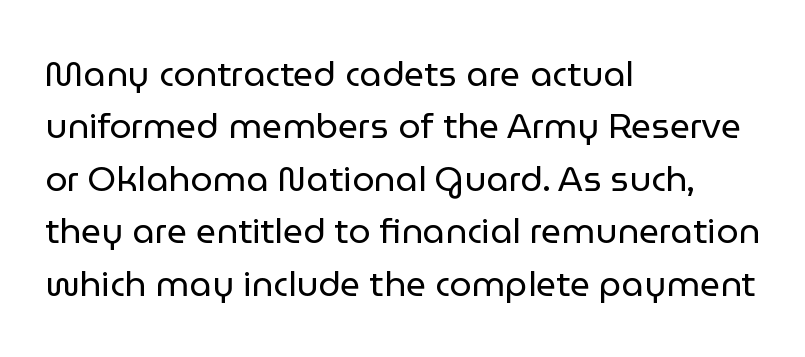
This rendering features lettering with no underline. A typesetter would call this proportional, since set widths differ per character. Line spacing here is normal. The type sits square on the baseline with zero lean.
